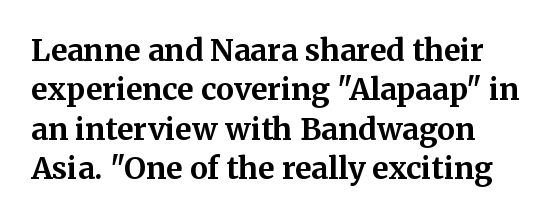
Q: Is the text bold? A: Yes.
Q: Is the text italic (slanted)? A: No, it is upright.
Q: Is the typeface a serif or a sans-serif typeface? A: Serif.
Q: Is the text underlined? A: No.
Q: How is the paragraph aligned? A: Left-aligned.
Q: Is the spacing between letters normal or unusually wide? A: Normal.
Q: Is the spacing between lines tight, normal or loose? A: Normal.
Q: Width (condensed, normal, or wide)? A: Normal.
Q: Stroke contrast? A: Medium.
Q: x-height? A: Medium.
Q: Monospaced? A: No.
